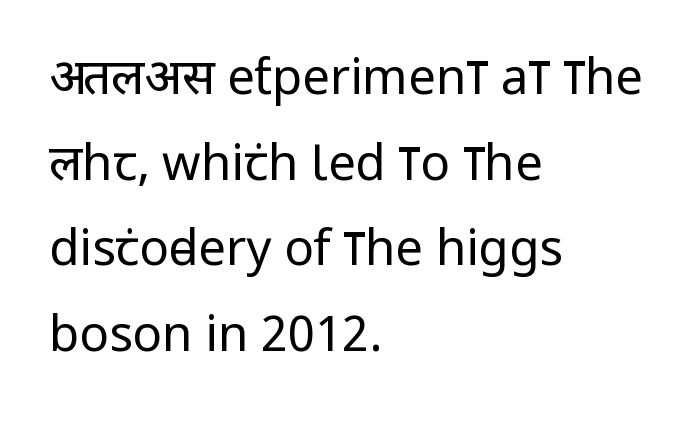
{"serif": "no", "italic": "no", "bold": "no", "weight": "regular", "width": "condensed", "stroke_contrast": "low", "x_height": "large", "monospaced": "no", "underline": "no", "align": "left", "line_spacing_ratio": 1.75, "letter_spacing": "normal", "letter_spacing_em": 0.0, "glyph_px": 49}
